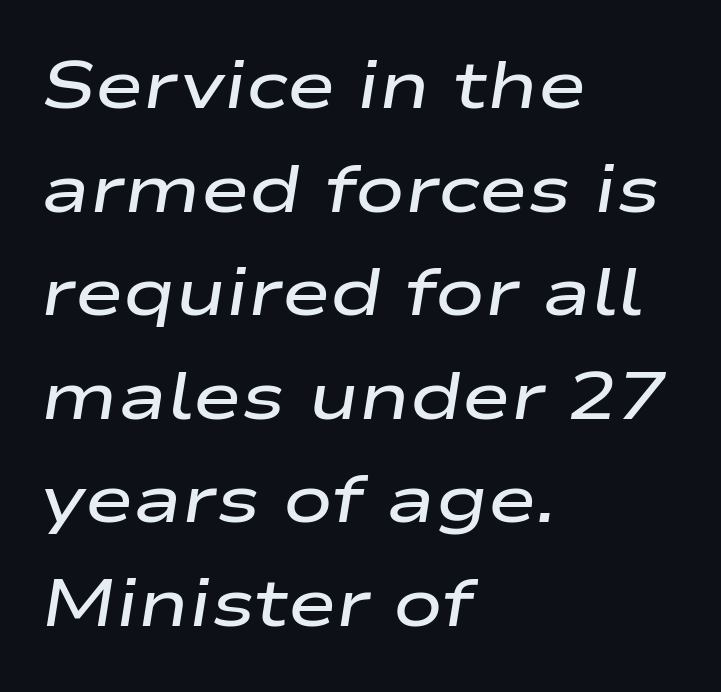
Q: Is the text bold? A: Semi-bold.
Q: Is the text italic (slanted)? A: Yes, it leans right by about 9 degrees.
Q: Is the text underlined? A: No.
Q: How is the paragraph aligned? A: Left-aligned.
Q: Is the spacing between letters normal or unusually wide? A: Normal.
Q: Is the spacing between lines tight, normal or loose? A: Normal.
Q: Width (condensed, normal, or wide)? A: Wide.
Q: Stroke contrast? A: Low.
Q: x-height? A: Medium.
Q: Monospaced? A: No.
